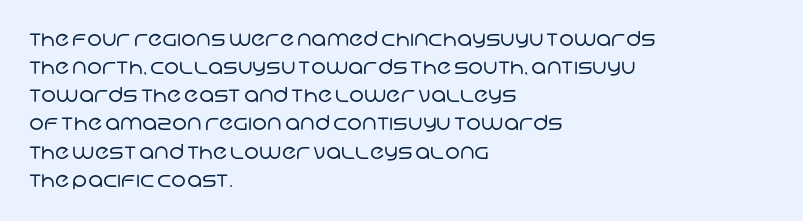
{"bold": "no", "underline": "no", "align": "left", "line_spacing": "normal", "line_spacing_ratio": 1.34, "letter_spacing": "normal", "letter_spacing_em": 0.0, "glyph_px": 21}
